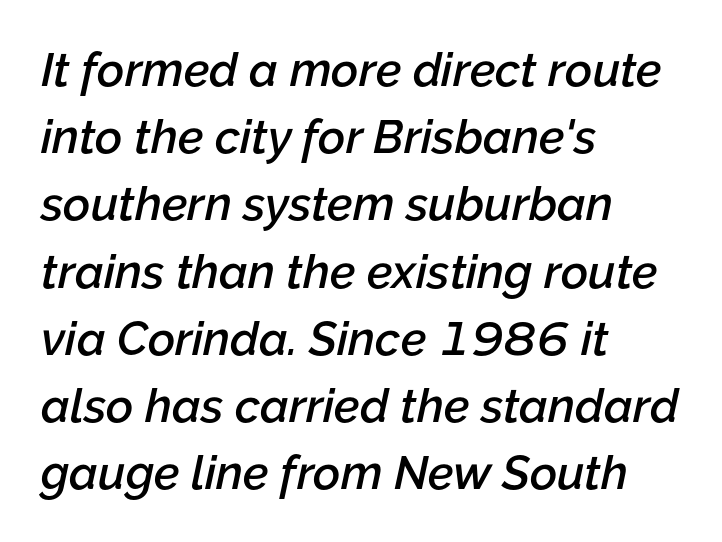
The image shows 47 px semibold type, italic (leaning right); set left-aligned, normal line spacing (1.43x), normal letter spacing, not underlined; low stroke contrast and a medium x-height.
